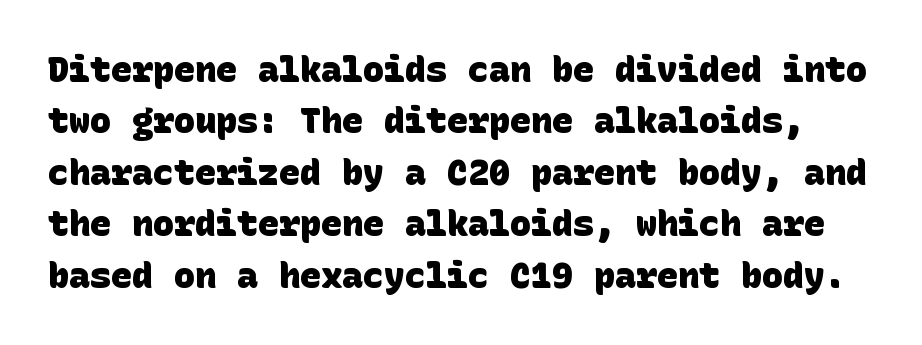
Each row of text sits above clean, open space. As a designer I'd log this as weight 700, bold. What stands out about the letter spacing? Nothing — it is the standard amount. The block of text has a typical density, with ordinary space between rows.
